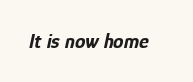
The image shows 21 px bold type, italic (leaning right); set normal letter spacing, not underlined.
